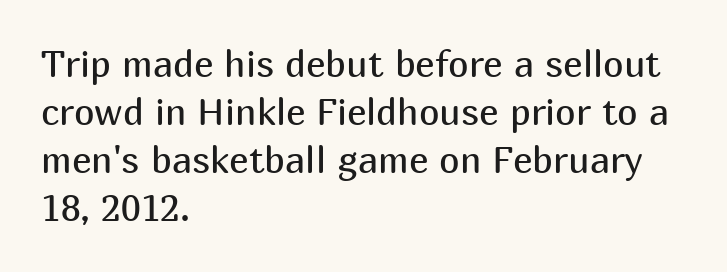
{"serif": "no", "italic": "no", "bold": "no", "weight": "regular", "width": "normal", "stroke_contrast": "medium", "x_height": "medium", "monospaced": "no", "underline": "no", "align": "left", "line_spacing": "normal", "line_spacing_ratio": 1.3, "letter_spacing": "normal", "letter_spacing_em": 0.0, "glyph_px": 37}
